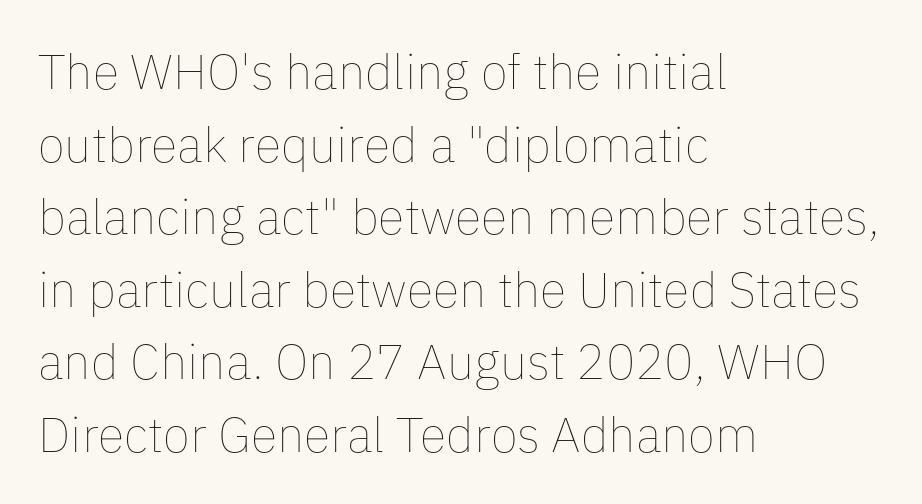
Underlining? Definitely not there. Vertical strokes here are truly vertical. Note the varied advance widths — an 'i' is clearly narrower than an 'm'. Rows of type keep a routine distance in the vertical direction. You could call the tracking neutral — neither tight nor loose. Unbolded letterforms with no extra heft.
